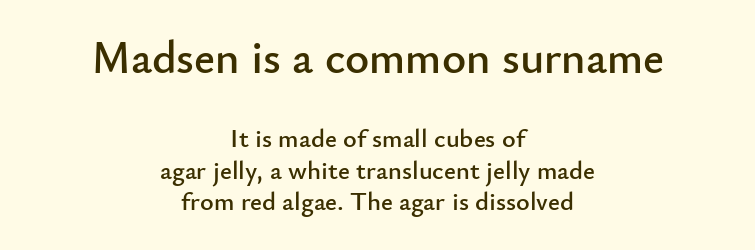
The image shows 46 px sans-serif type, upright; set centered, line spacing 1.21x, normal letter spacing, not underlined; the first (top) block is 1.77x larger; low stroke contrast and a small x-height.
